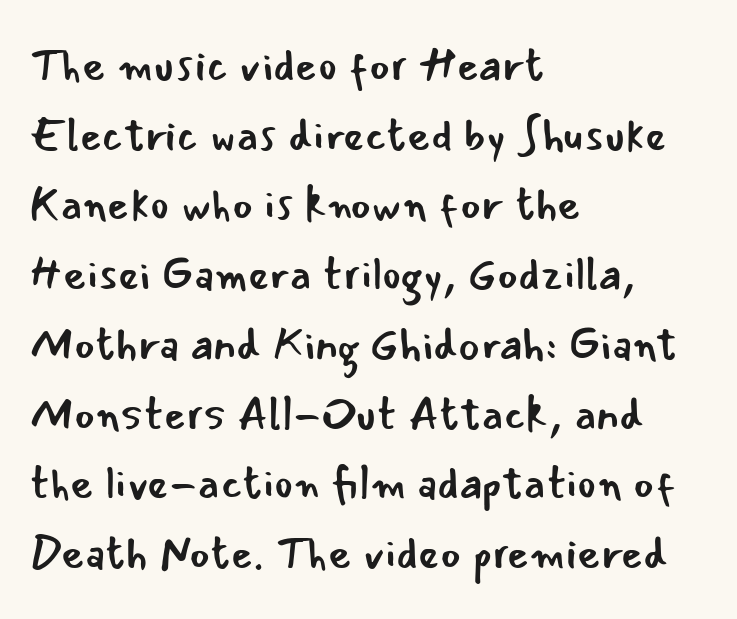
A typesetter would call this proportional, since set widths differ per character. A typesetter would label this face a sans. A student would call this left alignment; a typographer would say flush left, rag right. Tracking here is standard; glyphs follow each other at the usual distance. Each row of text sits above clean, open space. These lines were composed using upright roman letters.
